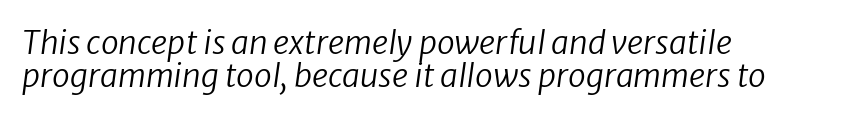
In terms of posture, this sample is oblique. This is not heavy type; no bold has been used. Compared with a centered layout, this one pins lines to the left instead. The area under the type is left untouched. Quick note: interline space is minimal. Spacing between characters is what you'd get straight out of the box.
